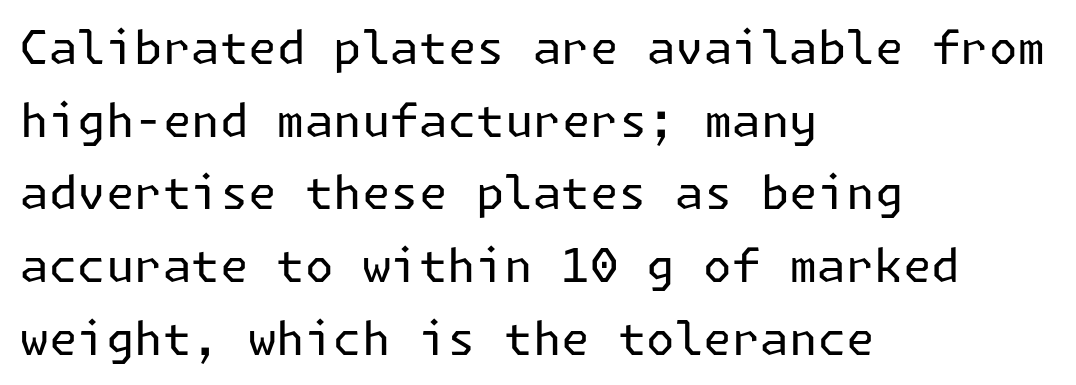
The image shows 46 px regular-weight sans-serif type, upright; set left-aligned, normal line spacing (1.58x), normal letter spacing, not underlined; low stroke contrast and a medium x-height.
